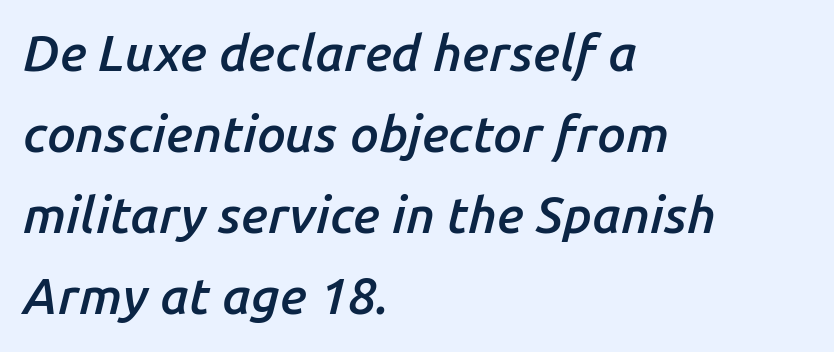
{"italic": "yes", "lean": "right", "slant_degrees": 14, "bold": "semi", "weight": "semibold", "width": "normal", "stroke_contrast": "low", "x_height": "medium", "monospaced": "no", "underline": "no", "align": "left", "line_spacing": "normal", "line_spacing_ratio": 1.59, "letter_spacing": "normal", "letter_spacing_em": 0.0, "glyph_px": 51}
